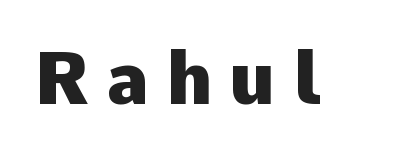
How heavy is the stroke? Heavy — this is a bold. The rendering inserts visible extra space after every character. Typographically, this falls in the sans-serif category. No word sits above an underline. Posture: vertical. Is this a fixed-width face? No — the glyphs have proportional, varying widths.
